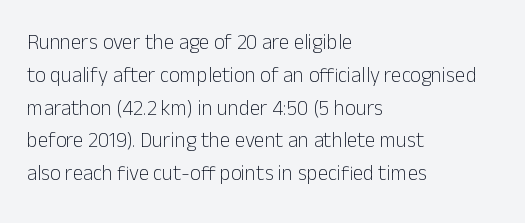
The image shows 21 px text type, upright; set left-aligned, normal line spacing (1.56x), normal letter spacing, not underlined.
